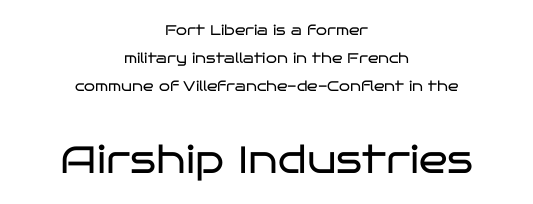
{"serif": "no", "italic": "no", "bold": "no", "weight": "regular", "width": "wide", "stroke_contrast": "low", "x_height": "large", "monospaced": "no", "underline": "no", "align": "center", "line_spacing": "loose", "line_spacing_ratio": 2.01, "letter_spacing": "normal", "letter_spacing_em": 0.0, "larger_block": "second", "size_ratio": 2.71, "glyph_px": 38}
